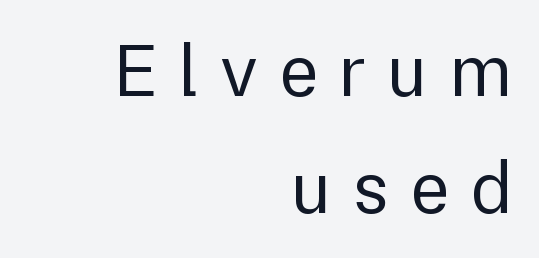
Q: Is the text bold? A: No.
Q: Is the text italic (slanted)? A: No, it is upright.
Q: Is the typeface a serif or a sans-serif typeface? A: Sans-serif.
Q: Is the text underlined? A: No.
Q: How is the paragraph aligned? A: Right-aligned.
Q: Is the spacing between letters normal or unusually wide? A: Unusually wide.
Q: Is the spacing between lines tight, normal or loose? A: Normal.
Q: Width (condensed, normal, or wide)? A: Normal.
Q: Stroke contrast? A: Low.
Q: x-height? A: Medium.
Q: Monospaced? A: No.
